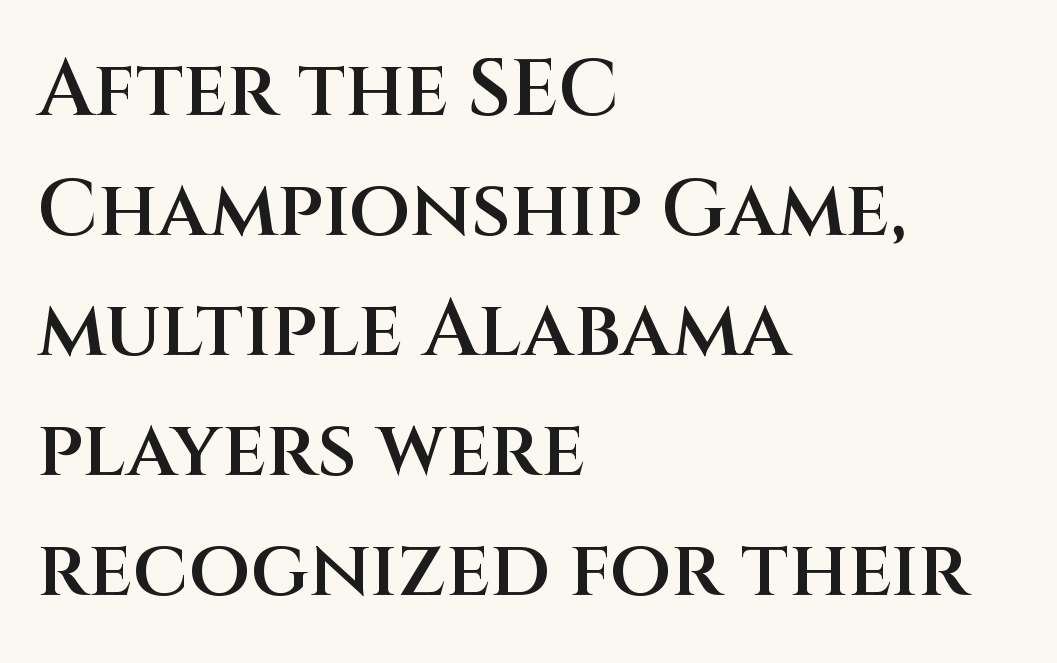
Underlining? Definitely not there. Letterform terminals end flat and unadorned throughout the passage. Ordinary non-slanted type is in use. Look at the stroke-to-counter ratio: somewhat heavy, a semibold.
